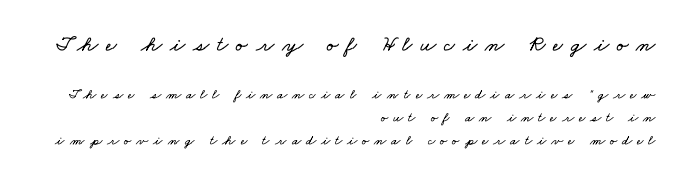
{"underline": "no", "align": "right", "line_spacing": "normal", "line_spacing_ratio": 1.63, "letter_spacing": "wide", "letter_spacing_em": 0.35, "larger_block": "first", "size_ratio": 1.57, "glyph_px": 22}
